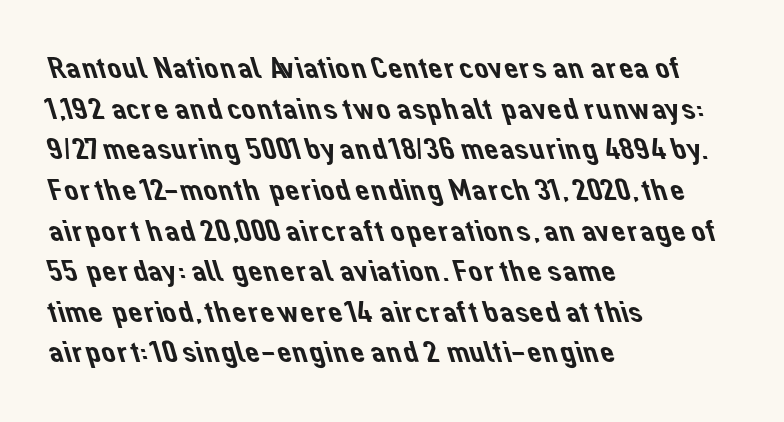
The image shows 32 px sans-serif type; set left-aligned, normal line spacing (1.27x), normal letter spacing, not underlined; low stroke contrast and a medium x-height.
